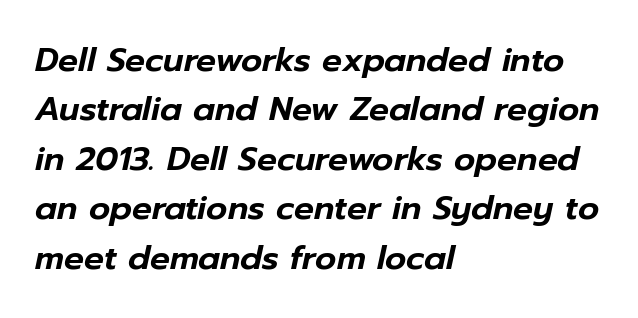
The image shows 33 px text type, italic (leaning right); set left-aligned, normal line spacing (1.5x), normal letter spacing, not underlined; low stroke contrast and a medium x-height.
